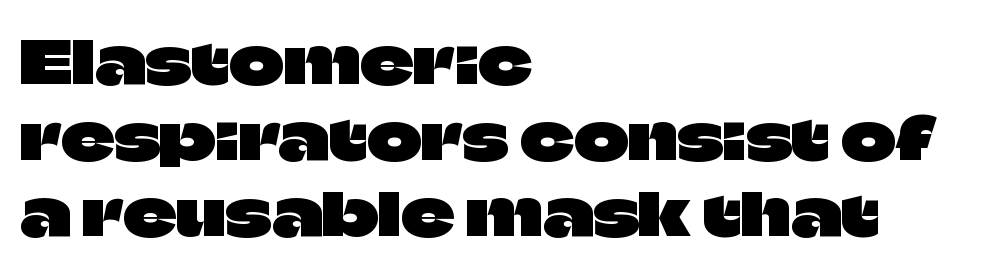
Q: Is the text italic (slanted)? A: No, it is upright.
Q: Is the typeface a serif or a sans-serif typeface? A: Sans-serif.
Q: Is the text underlined? A: No.
Q: How is the paragraph aligned? A: Left-aligned.
Q: Is the spacing between letters normal or unusually wide? A: Normal.
Q: Is the spacing between lines tight, normal or loose? A: Normal.
Q: Width (condensed, normal, or wide)? A: Normal.
Q: Stroke contrast? A: Low.
Q: x-height? A: Large.
Q: Monospaced? A: No.
